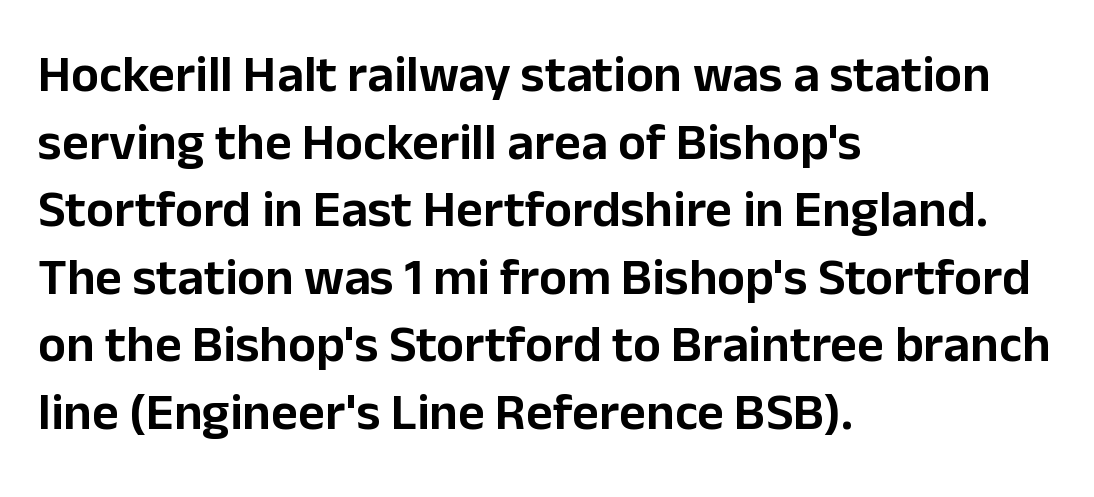
The passage shown is typed in a proportional face where columns would drift. Vertically, the passage feels balanced, rows spaced as you'd expect. The text block is weighted toward the left margin, trailing off unevenly rightward. These lines are composed in type without serifs. Standard letterfit; no display-style spreading of the glyphs. Quick note: not italic, upright.
